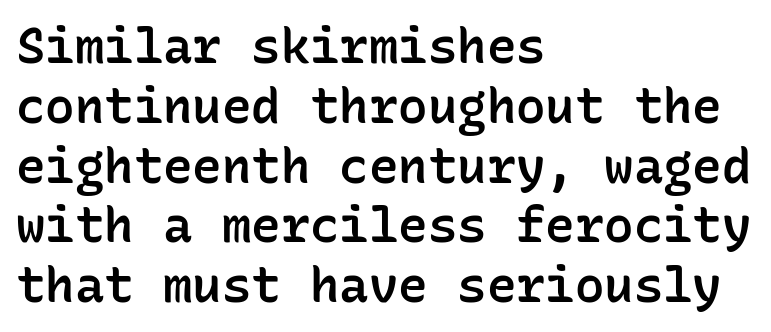
{"serif": "no", "italic": "no", "bold": "semi", "weight": "semibold", "width": "normal", "stroke_contrast": "low", "x_height": "medium", "monospaced": "yes", "underline": "no", "align": "left", "line_spacing_ratio": 1.22, "letter_spacing": "normal", "letter_spacing_em": 0.0, "glyph_px": 49}
